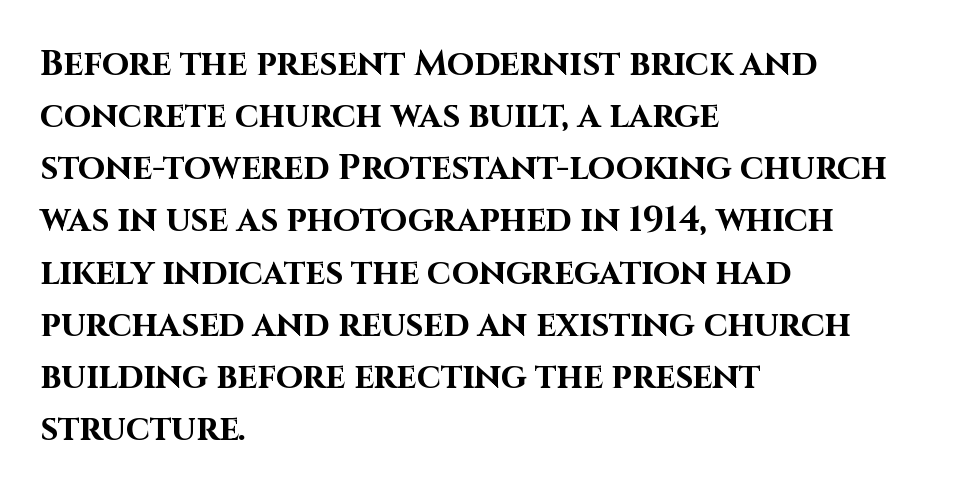
The image shows 35 px bold sans-serif type, upright; set left-aligned, normal line spacing (1.49x), normal letter spacing, not underlined; high stroke contrast and a large x-height.
